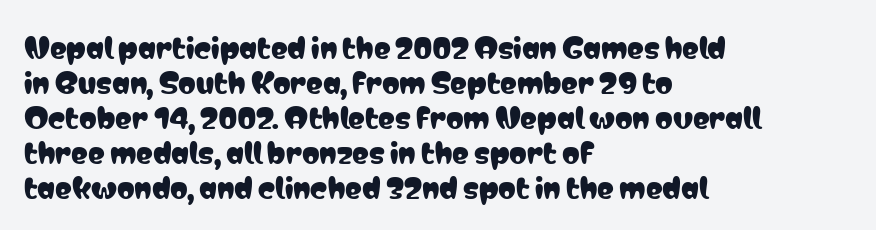
Q: Is the text italic (slanted)? A: No, it is upright.
Q: Is the typeface a serif or a sans-serif typeface? A: Sans-serif.
Q: Is the text underlined? A: No.
Q: How is the paragraph aligned? A: Left-aligned.
Q: Is the spacing between letters normal or unusually wide? A: Normal.
Q: Is the spacing between lines tight, normal or loose? A: Normal.
Q: Width (condensed, normal, or wide)? A: Condensed.
Q: Stroke contrast? A: Low.
Q: x-height? A: Medium.
Q: Monospaced? A: No.
